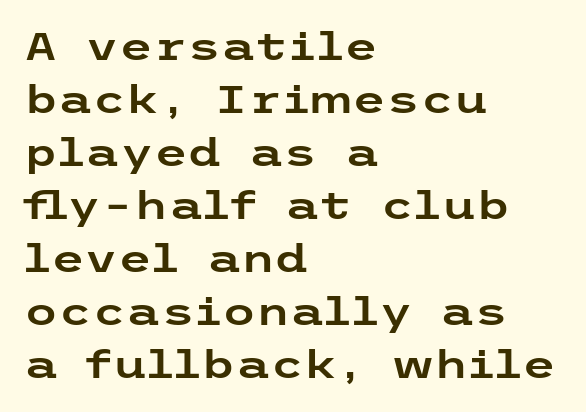
The image shows 39 px wide sans-serif type, upright; set left-aligned, normal line spacing (1.36x), normal letter spacing, not underlined; low stroke contrast and a medium x-height.
